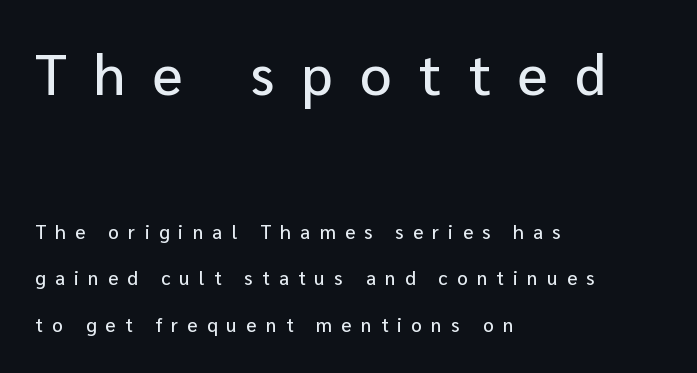
Substantial extra tracking has been applied to these lines. Check under the words: just untouched page. If you drew a line through each stem, it would be perfectly vertical. Leading: increased. Varying glyph widths throughout — classic text-font behaviour.
